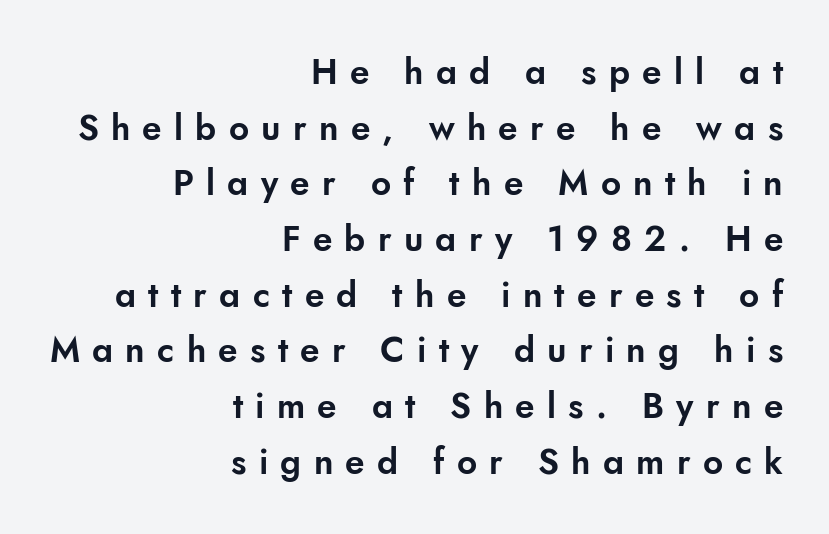
The image shows 35 px sans-serif type, upright; set right-aligned, normal line spacing (1.59x), unusually wide letter spacing (+0.35 em), not underlined; low stroke contrast and a small x-height.
